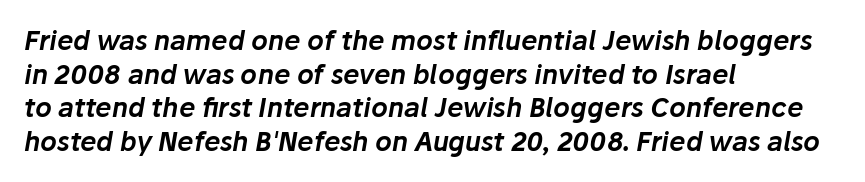
Bare-footed words on every line. There is no visible air inserted between adjacent glyphs. Quick note: italic. Every row of glyphs begins at an identical x-position on the left. This sample keeps an unexceptional amount of space between lines.
